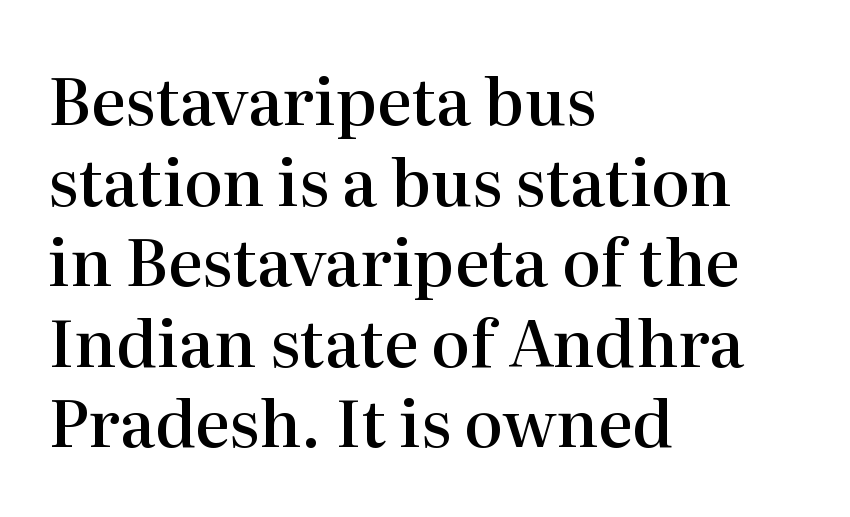
The image shows 65 px semibold serif type, upright; set left-aligned, line spacing 1.24x, normal letter spacing, not underlined; high stroke contrast and a medium x-height.
